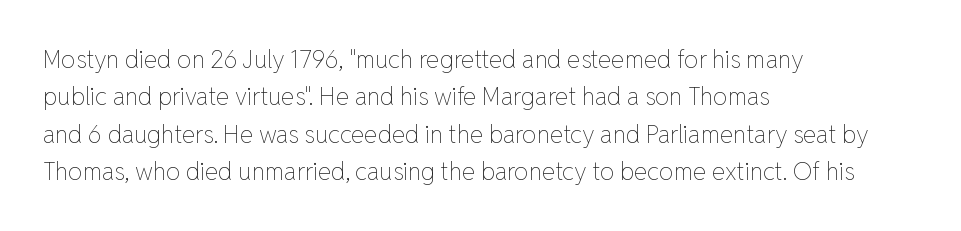
Q: Is the text bold? A: No.
Q: Is the text italic (slanted)? A: No, it is upright.
Q: Is the text underlined? A: No.
Q: How is the paragraph aligned? A: Left-aligned.
Q: Is the spacing between letters normal or unusually wide? A: Normal.
Q: Is the spacing between lines tight, normal or loose? A: Normal.
